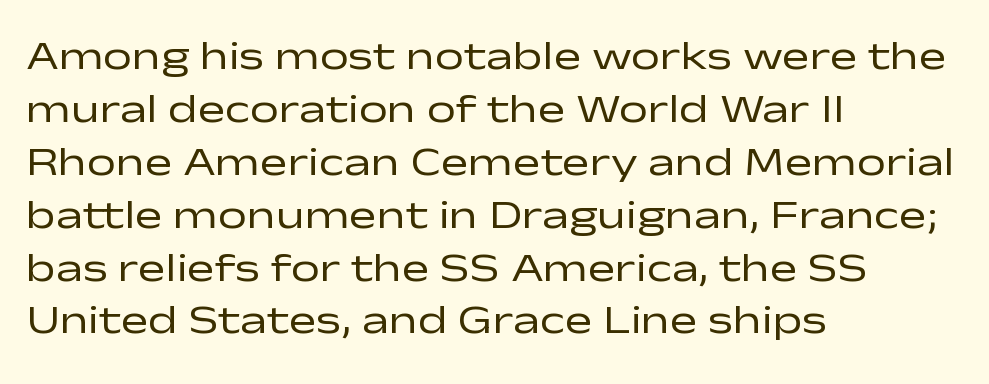
The image shows 41 px regular-weight, wide sans-serif type, upright; set left-aligned, normal line spacing (1.29x), normal letter spacing, not underlined; low stroke contrast and a medium x-height.
